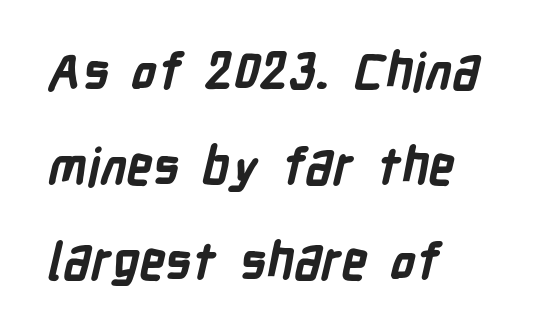
The image shows 51 px bold, condensed sans-serif type; set left-aligned, line spacing 1.86x, normal letter spacing, not underlined; low stroke contrast and a medium x-height.
